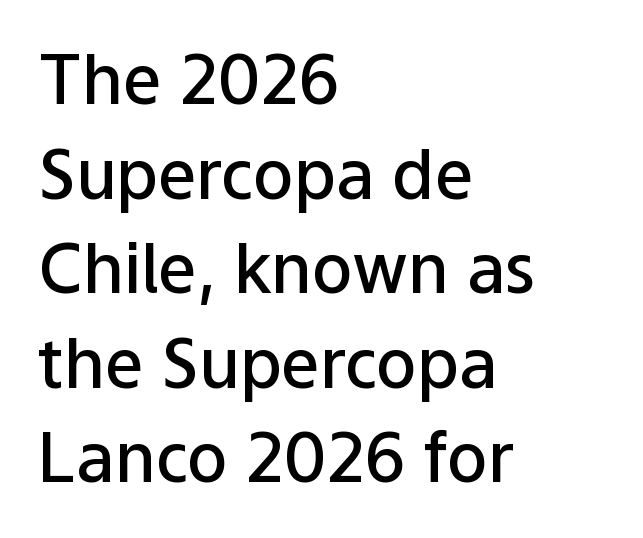
Teacher's note: observe the even left margin — that is flush-left alignment. The baseline area is clear. One glance says typical: line gaps are just what's usual. This rendering leaves character spacing at its baseline value.
